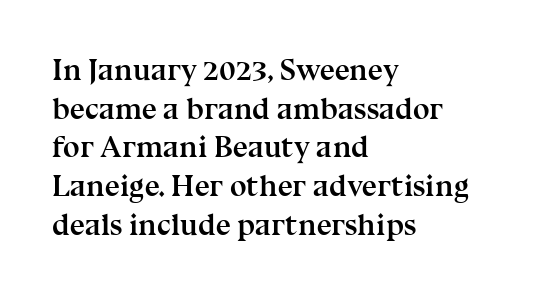
The type is set solid horizontally, with unmodified tracking. If you measured baseline to baseline, you'd find a middling distance. A roman cut, with each character standing at attention. Stroke terminals: seriffed. The ragged edge is on the right, which tells us the setting is flush left.
